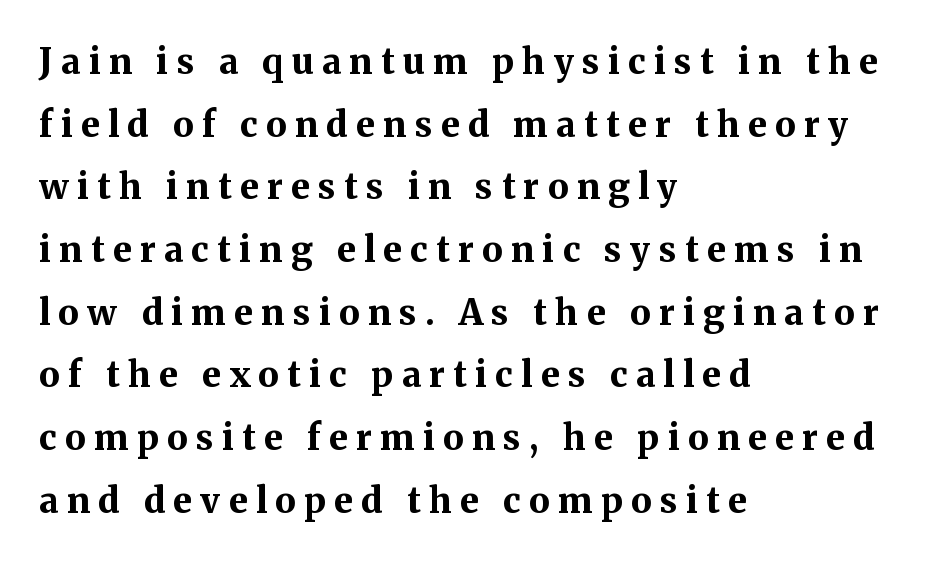
Reading down the block, your eye returns to a fixed left position each line. Posture: vertical. Weight check: bold — yes, fully. A bare baseline throughout the passage.
